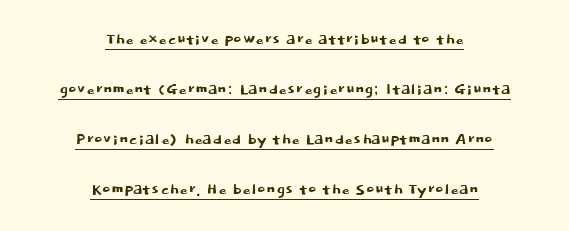
The image shows 20 px text type, upright; set centered, loose line spacing (2.5x), normal letter spacing, underlined.
